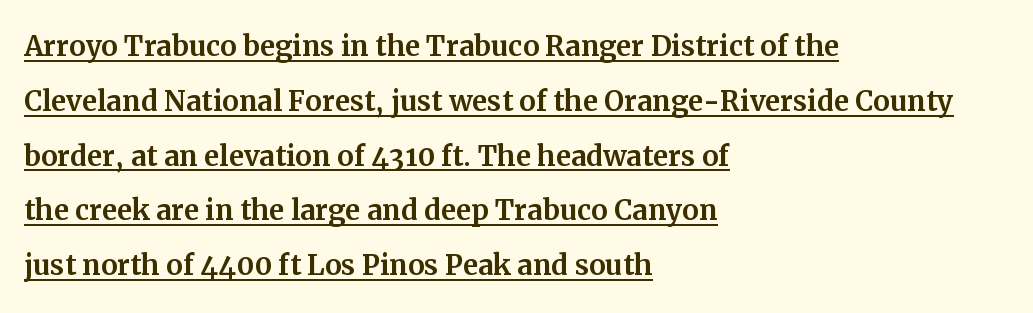
The image shows 37 px serif type, upright; set left-aligned, normal line spacing (1.48x), normal letter spacing, underlined; medium stroke contrast and a medium x-height.
